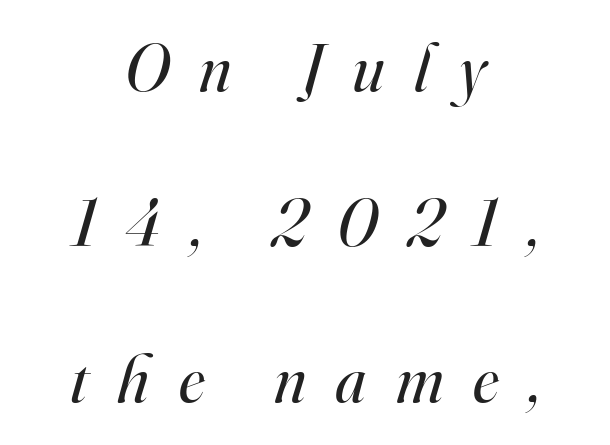
{"serif": "yes", "italic": "yes", "lean": "right", "slant_degrees": 16, "bold": "no", "weight": "regular", "width": "normal", "stroke_contrast": "high", "x_height": "small", "monospaced": "no", "underline": "no", "align": "center", "line_spacing": "loose", "line_spacing_ratio": 2.32, "letter_spacing": "wide", "letter_spacing_em": 0.44, "glyph_px": 67}
